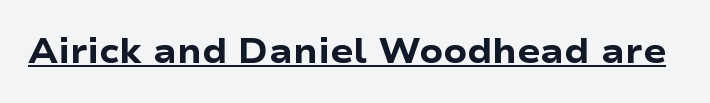
Q: Is the text bold? A: Yes.
Q: Is the text italic (slanted)? A: No, it is upright.
Q: Is the typeface a serif or a sans-serif typeface? A: Sans-serif.
Q: Is the text underlined? A: Yes.
Q: Is the spacing between letters normal or unusually wide? A: Normal.
Q: Width (condensed, normal, or wide)? A: Wide.
Q: Stroke contrast? A: Low.
Q: x-height? A: Medium.
Q: Monospaced? A: No.
